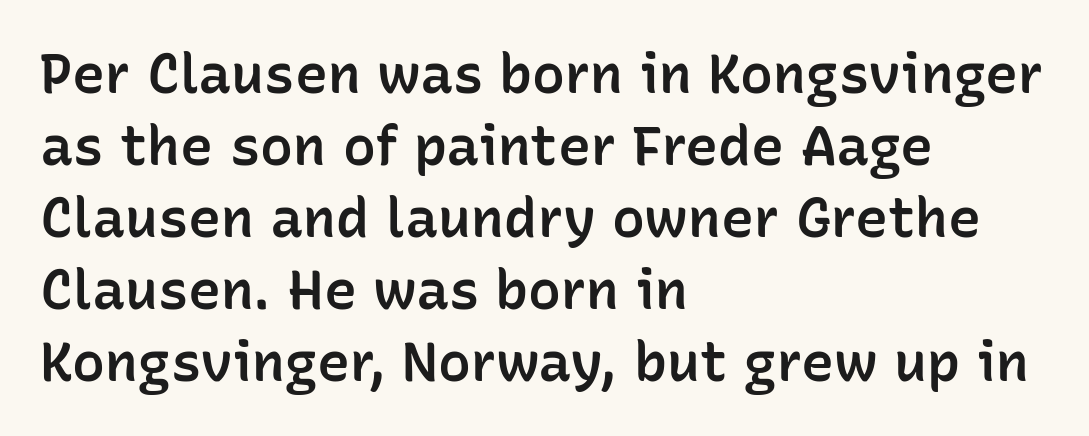
{"serif": "no", "italic": "no", "bold": "semi", "weight": "semibold", "width": "normal", "stroke_contrast": "low", "x_height": "medium", "monospaced": "no", "underline": "no", "align": "left", "line_spacing": "normal", "line_spacing_ratio": 1.31, "letter_spacing": "normal", "letter_spacing_em": 0.0, "glyph_px": 55}
